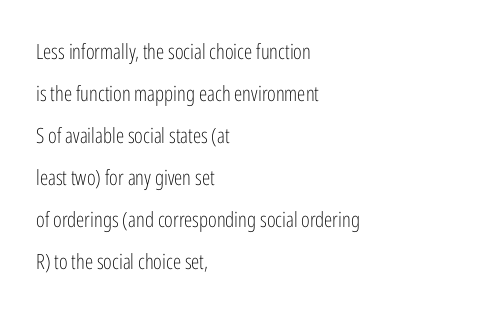
The image shows 21 px text type, upright; set left-aligned, loose line spacing (2.0x), normal letter spacing, not underlined.
